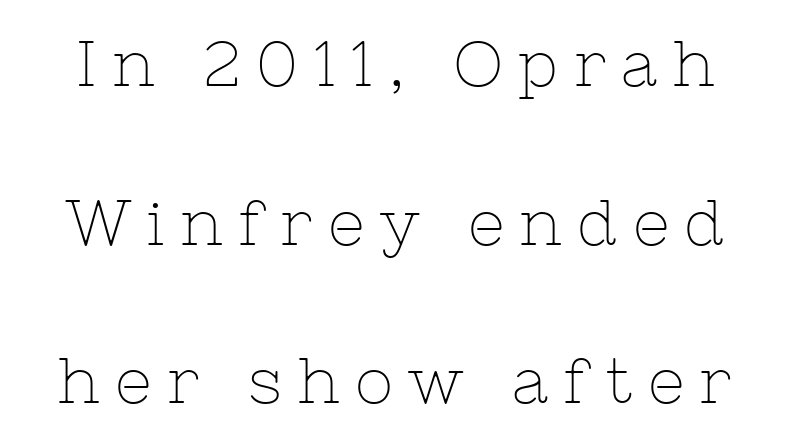
Words appear elongated and porous because spacing is wide. This is roman type, the default non-slanted kind. The foot of each line stays bare and open. If you measured baseline to baseline, you'd find a long distance. Note the varied advance widths — an 'i' is clearly narrower than an 'm'.
